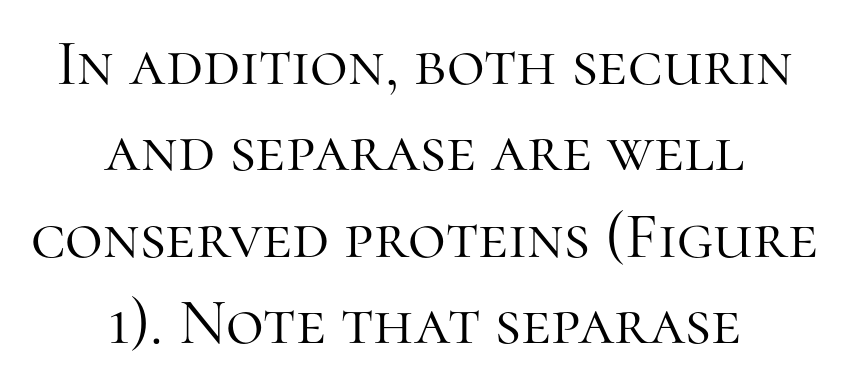
The paragraph shown floats in the horizontal middle. This block has exactly the height ordinary leading produces. No extra tracking has been applied to these lines. No chunkiness to these letters — they're not bold.
